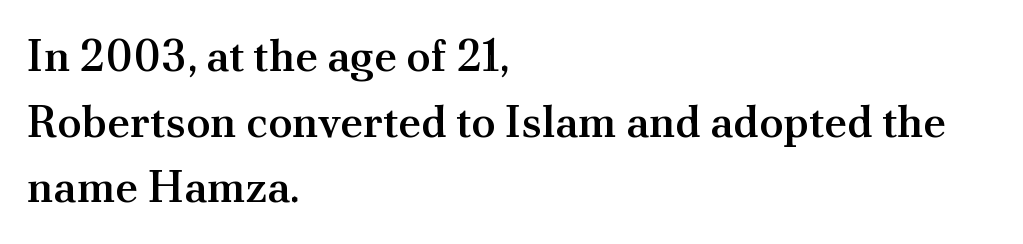
{"serif": "yes", "italic": "no", "bold": "semi", "weight": "semibold", "width": "normal", "stroke_contrast": "medium", "x_height": "small", "monospaced": "no", "underline": "no", "align": "left", "line_spacing": "normal", "line_spacing_ratio": 1.49, "letter_spacing": "normal", "letter_spacing_em": 0.0, "glyph_px": 44}
